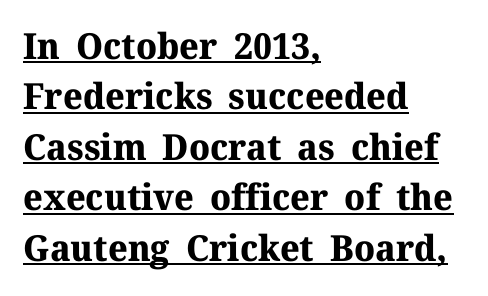
{"serif": "yes", "italic": "no", "bold": "yes", "weight": "bold", "width": "normal", "stroke_contrast": "medium", "x_height": "medium", "monospaced": "no", "underline": "yes", "align": "left", "line_spacing": "normal", "line_spacing_ratio": 1.4, "letter_spacing": "normal", "letter_spacing_em": 0.0, "glyph_px": 36}
